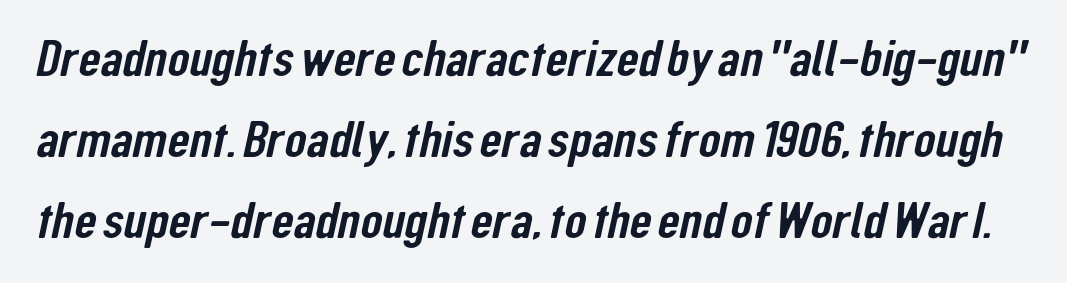
The image shows 51 px condensed sans-serif type; set normal line spacing (1.59x), normal letter spacing, not underlined; low stroke contrast and a medium x-height.
